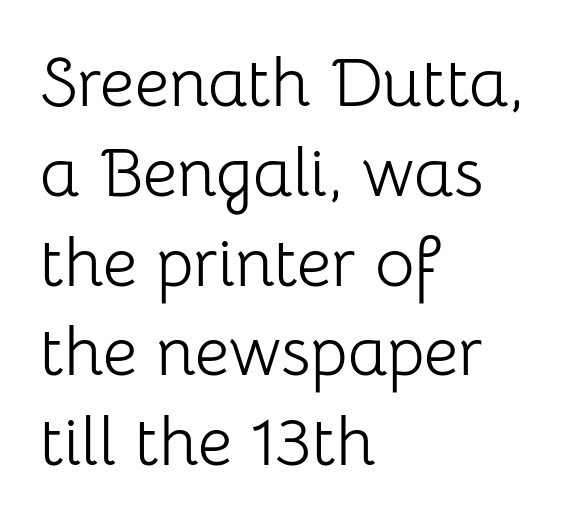
How are the letters spaced? Ordinarily, with no added tracking. The line-height multiplier appears to be the usual default. When letters stand straight like this, we call the style roman or upright. On a weight scale, this lands at 450 or below.
